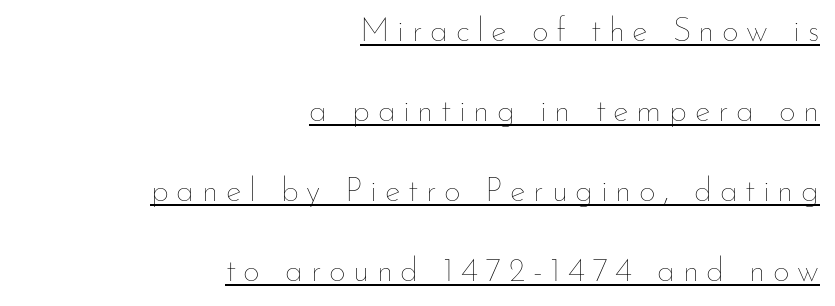
The image shows 33 px thin type, upright; set right-aligned, loose line spacing (2.42x), unusually wide letter spacing (+0.23 em), underlined; low stroke contrast and a small x-height.
